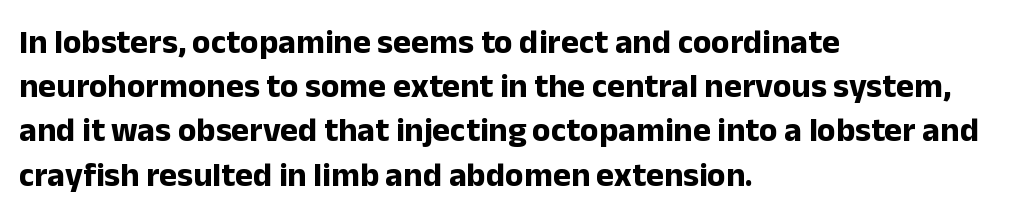
Q: Is the text bold? A: Yes.
Q: Is the text italic (slanted)? A: No, it is upright.
Q: Is the typeface a serif or a sans-serif typeface? A: Sans-serif.
Q: Is the text underlined? A: No.
Q: How is the paragraph aligned? A: Left-aligned.
Q: Is the spacing between letters normal or unusually wide? A: Normal.
Q: Is the spacing between lines tight, normal or loose? A: Normal.
Q: Width (condensed, normal, or wide)? A: Normal.
Q: Stroke contrast? A: Low.
Q: x-height? A: Medium.
Q: Monospaced? A: No.
